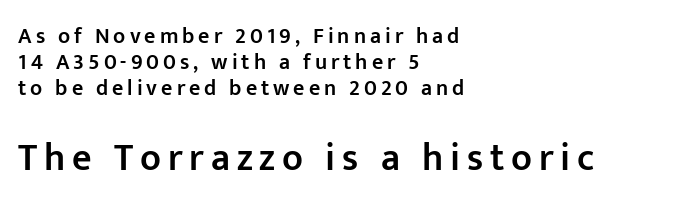
{"serif": "no", "italic": "no", "bold": "semi", "weight": "semibold", "width": "normal", "stroke_contrast": "low", "x_height": "medium", "monospaced": "no", "underline": "no", "align": "left", "line_spacing_ratio": 1.19, "larger_block": "second", "size_ratio": 1.73, "glyph_px": 38}
